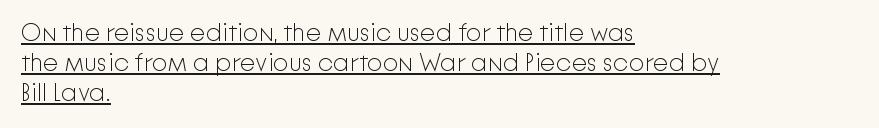
{"italic": "no", "bold": "no", "underline": "yes", "align": "left", "line_spacing_ratio": 1.21, "letter_spacing": "normal", "letter_spacing_em": 0.0, "glyph_px": 25}
